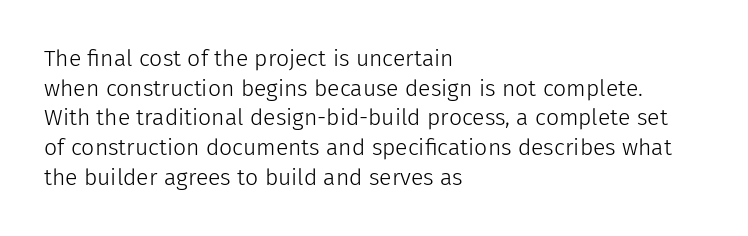
The image shows 23 px text type, upright; set left-aligned, normal line spacing (1.29x), normal letter spacing, not underlined.
